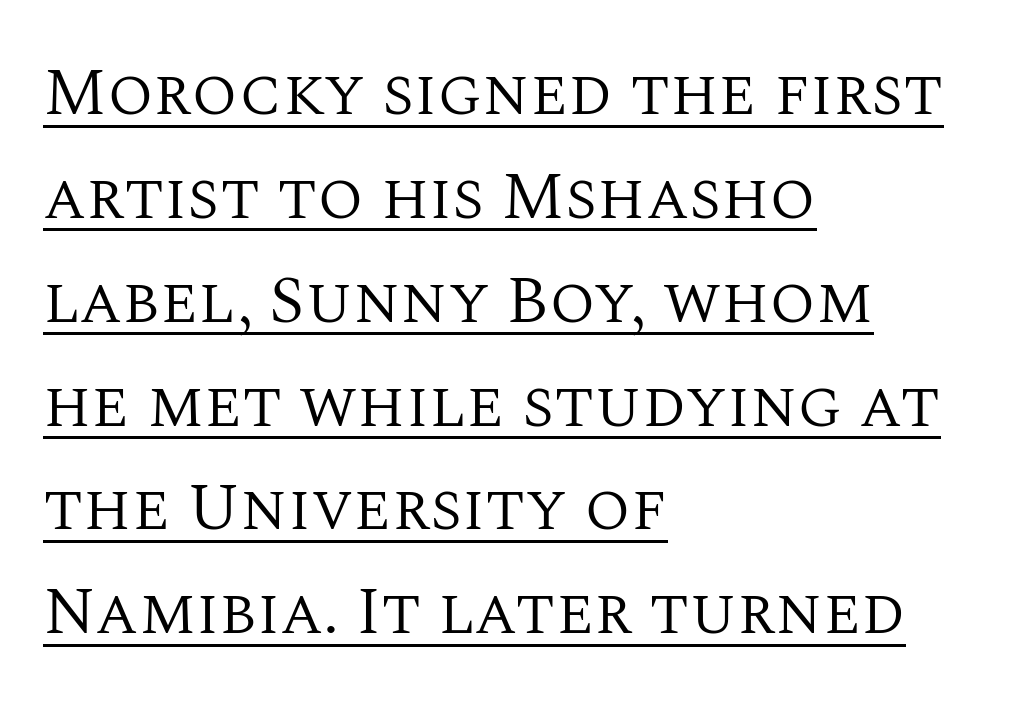
The image shows 67 px regular-weight serif type, upright; set left-aligned, normal line spacing (1.55x), normal letter spacing, underlined; medium stroke contrast and a large x-height.
